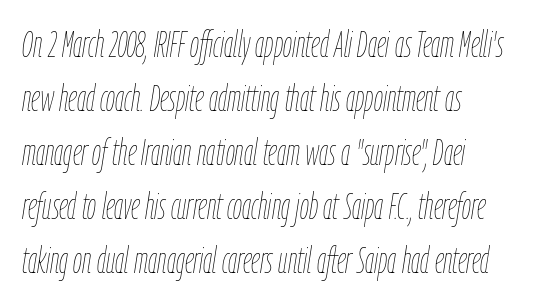
Compared with a typical body face, this is equally light or lighter still. Which margin do the lines hug? The left one — the right edge is uneven. If you measured baseline to baseline, you'd find a middling distance. In terms of posture, this sample is oblique. The letters advance in unequal steps, a hallmark of proportional type.
